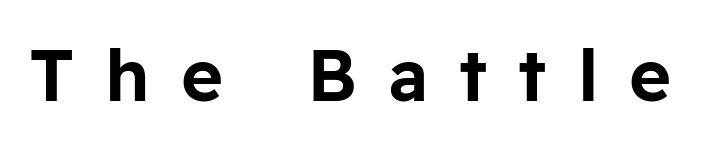
The image shows 72 px sans-serif type, upright; set unusually wide letter spacing (+0.43 em), not underlined; low stroke contrast and a medium x-height.
